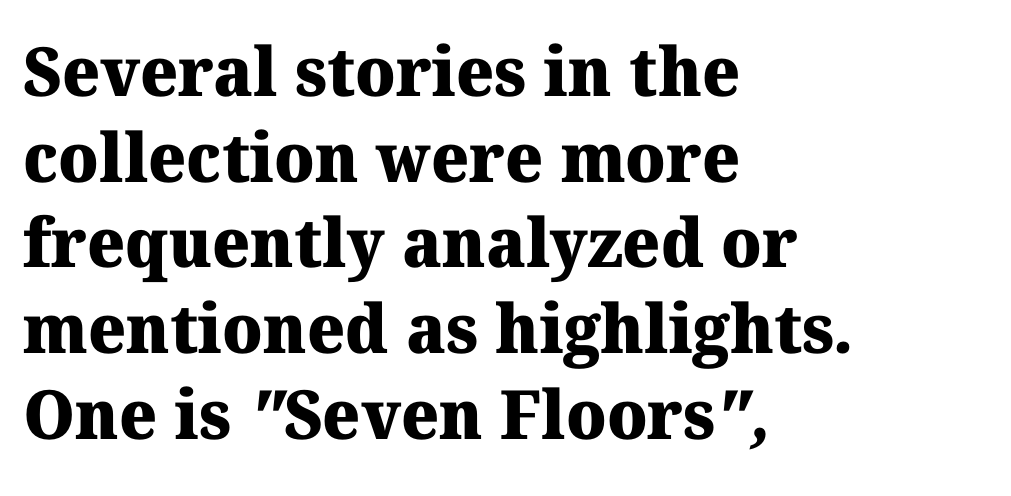
A typesetter would call this proportional, since set widths differ per character. Interline gaps are of average width in this sample. Letterform terminals end in serifs throughout the passage. These lines carry a lot of weight — the face is fully bold.
